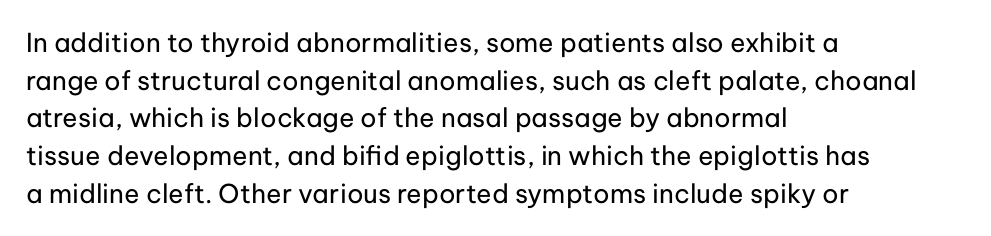
Q: Is the text bold? A: No.
Q: Is the text italic (slanted)? A: No, it is upright.
Q: Is the text underlined? A: No.
Q: How is the paragraph aligned? A: Left-aligned.
Q: Is the spacing between letters normal or unusually wide? A: Normal.
Q: Is the spacing between lines tight, normal or loose? A: Normal.
